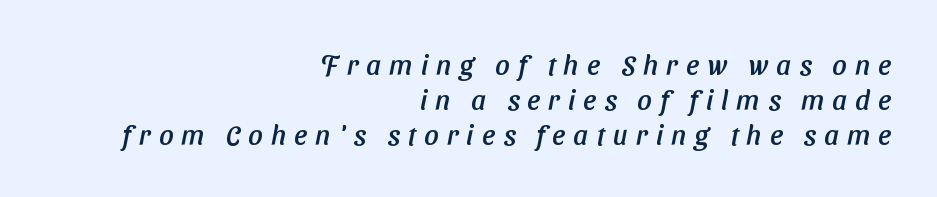
The image shows 28 px sans-serif type; set right-aligned, normal line spacing (1.25x), unusually wide letter spacing (+0.29 em), not underlined; low stroke contrast and a medium x-height.
